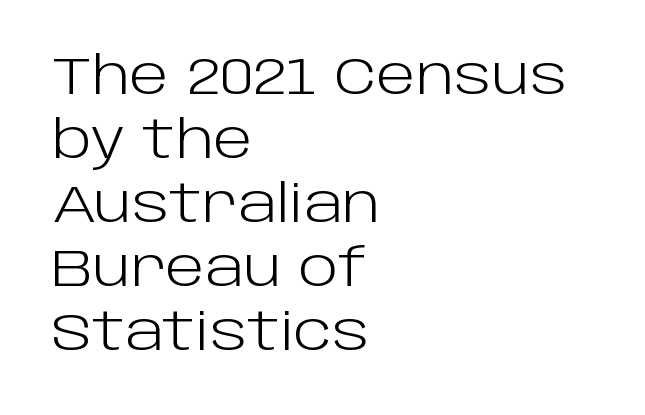
The image shows 52 px light sans-serif type, upright; set left-aligned, line spacing 1.23x, normal letter spacing, not underlined; low stroke contrast and a large x-height.
